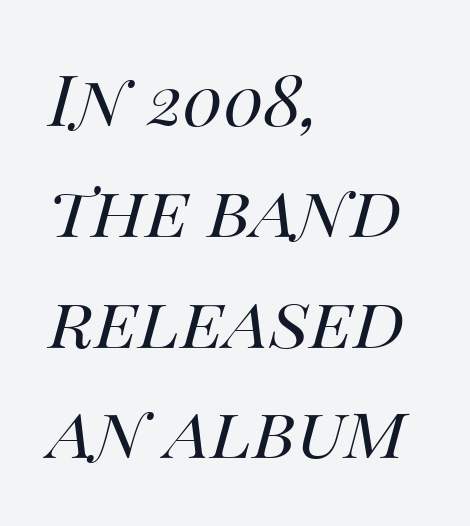
The image shows 71 px regular-weight type, italic (leaning right); set left-aligned, normal line spacing (1.56x), normal letter spacing, not underlined; medium stroke contrast and a large x-height.
